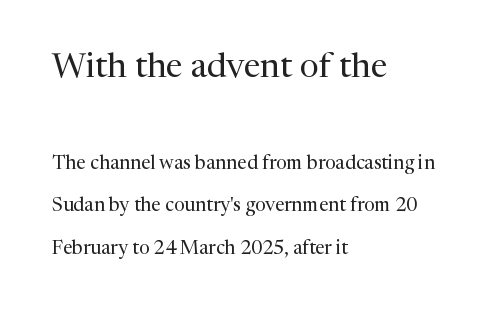
The image shows 34 px regular-weight serif type, upright; set left-aligned, loose line spacing (2.23x), normal letter spacing, not underlined; the first (top) block is 1.79x larger; medium stroke contrast and a medium x-height.
